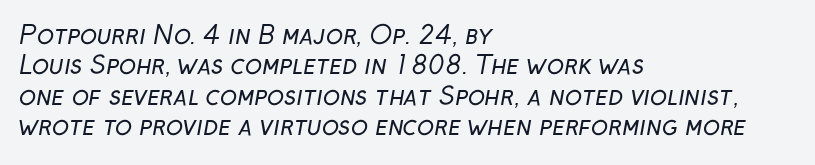
{"bold": "no", "underline": "no", "align": "left", "line_spacing_ratio": 1.22, "letter_spacing": "normal", "letter_spacing_em": 0.0, "glyph_px": 25}
